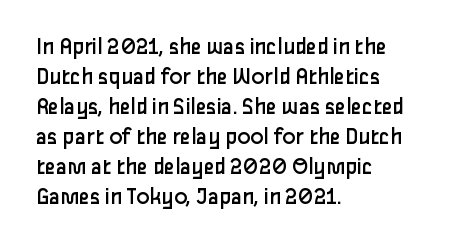
{"italic": "no", "bold": "no", "underline": "no", "align": "left", "line_spacing": "normal", "line_spacing_ratio": 1.25, "letter_spacing": "normal", "letter_spacing_em": 0.0, "glyph_px": 24}
